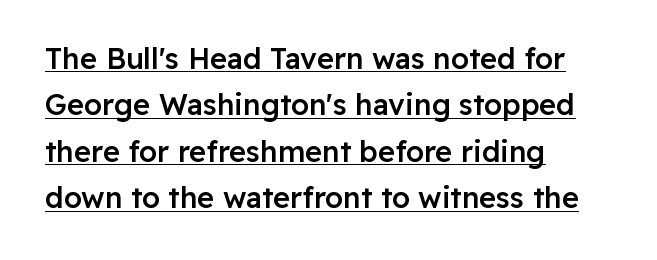
The image shows 29 px semibold sans-serif type, upright; set left-aligned, normal line spacing (1.6x), normal letter spacing, underlined; low stroke contrast and a medium x-height.
